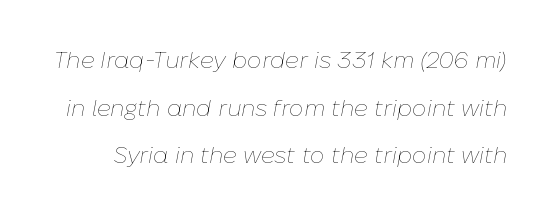
You could call the tracking neutral — neither tight nor loose. The gap between lines stays unmarked. This is oblique type, the kind used for emphasis or titles. Think standard paragraph weight, or any step lighter than that. Compared with typical paragraphs, the rows here are farther apart.
